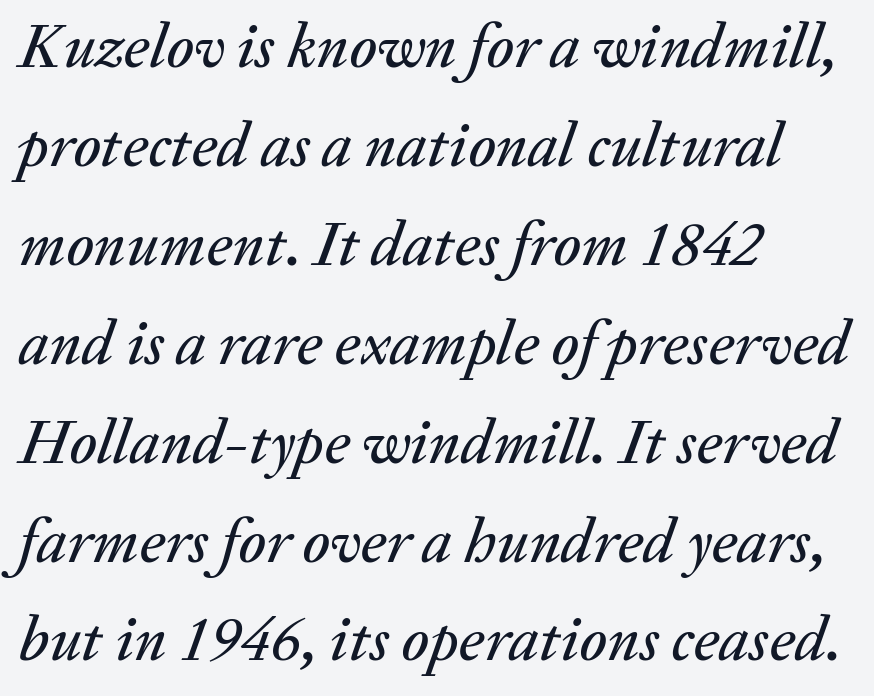
{"italic": "yes", "lean": "right", "slant_degrees": 20, "width": "normal", "stroke_contrast": "medium", "x_height": "medium", "monospaced": "no", "underline": "no", "align": "left", "line_spacing": "normal", "line_spacing_ratio": 1.57, "letter_spacing": "normal", "letter_spacing_em": 0.0, "glyph_px": 63}
